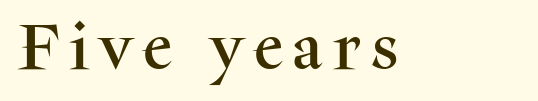
A typesetter would call this proportional, since set widths differ per character. A bare baseline throughout the passage. The face used here is rendered with a markedly widened letterfit. Classification — serif. This is the regular roman posture of the typeface.
